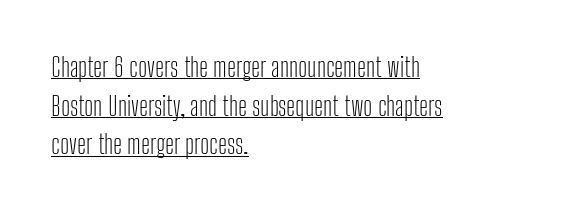
{"italic": "no", "bold": "no", "underline": "yes", "align": "left", "line_spacing": "normal", "line_spacing_ratio": 1.49, "letter_spacing": "normal", "letter_spacing_em": 0.0, "glyph_px": 26}
